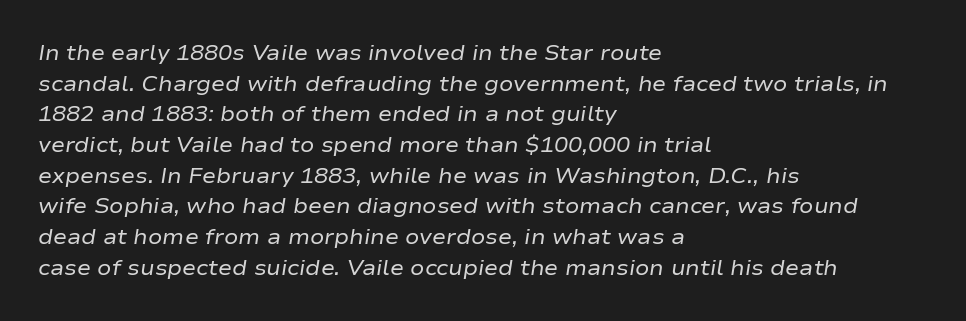
The image shows 21 px text type, italic (leaning right); set left-aligned, normal line spacing (1.46x), normal letter spacing, not underlined.
